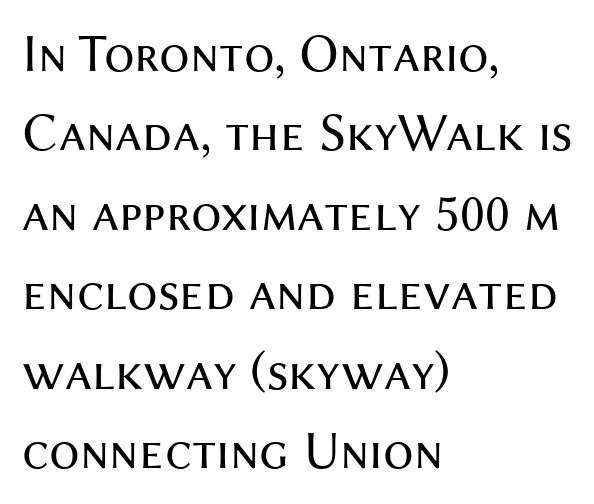
Quick note: not italic, upright. The string is rendered with underlining switched off. No extra ink here — the face is not bold. Compared with a centered layout, this one pins lines to the left instead. A normal amount of white space separates one row of letters from the next.
